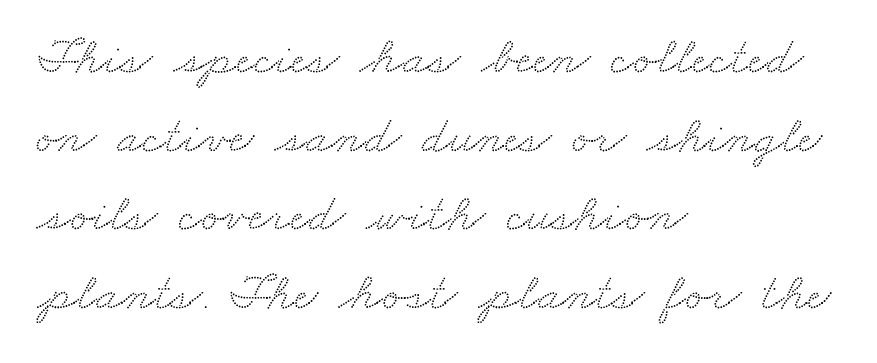
Q: Is the typeface a serif or a sans-serif typeface? A: Serif.
Q: Is the text underlined? A: No.
Q: How is the paragraph aligned? A: Left-aligned.
Q: Is the spacing between letters normal or unusually wide? A: Normal.
Q: Is the spacing between lines tight, normal or loose? A: Normal.
Q: Width (condensed, normal, or wide)? A: Wide.
Q: Stroke contrast? A: Medium.
Q: x-height? A: Small.
Q: Monospaced? A: No.
